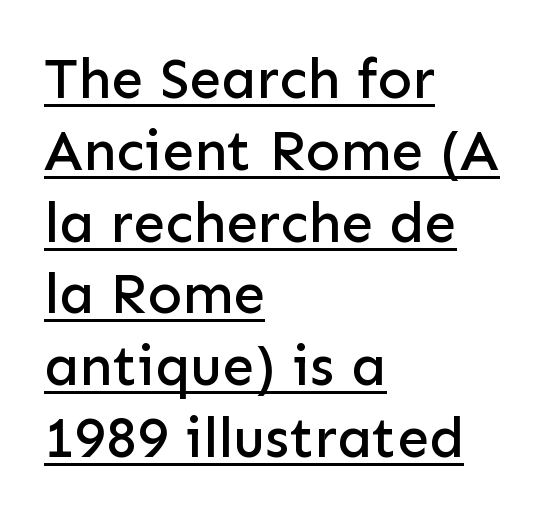
Q: Is the text italic (slanted)? A: No, it is upright.
Q: Is the typeface a serif or a sans-serif typeface? A: Sans-serif.
Q: Is the text underlined? A: Yes.
Q: How is the paragraph aligned? A: Left-aligned.
Q: Is the spacing between letters normal or unusually wide? A: Normal.
Q: Is the spacing between lines tight, normal or loose? A: Normal.
Q: Width (condensed, normal, or wide)? A: Normal.
Q: Stroke contrast? A: Low.
Q: x-height? A: Medium.
Q: Monospaced? A: No.
